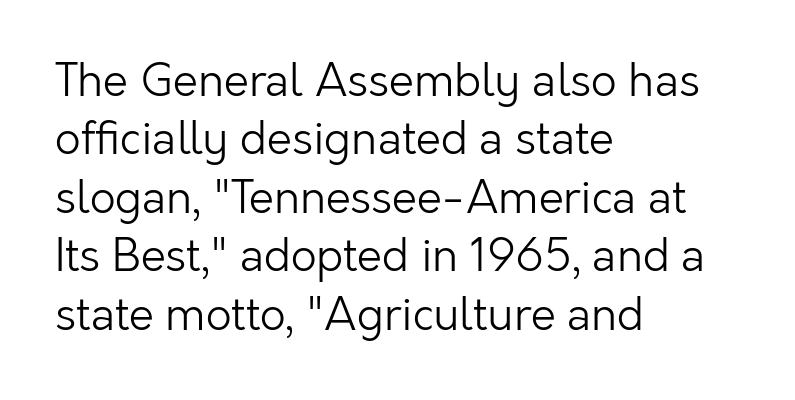
No chunkiness to these letters — they're not bold. Compared with typical body copy, the letter spacing here is the same. Descender tails drop into unmarked territory. Compared with typical paragraphs, the rows here are spaced about the same.
